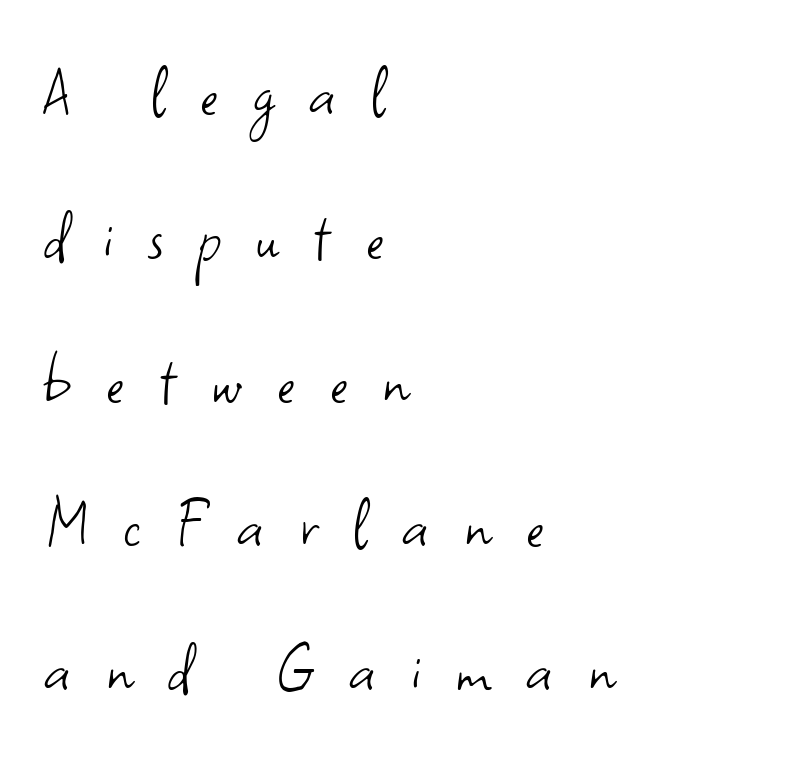
{"serif": "no", "bold": "no", "weight": "light", "width": "normal", "stroke_contrast": "low", "x_height": "small", "monospaced": "no", "underline": "no", "align": "left", "line_spacing": "loose", "line_spacing_ratio": 1.92, "letter_spacing": "wide", "letter_spacing_em": 0.47, "glyph_px": 75}
